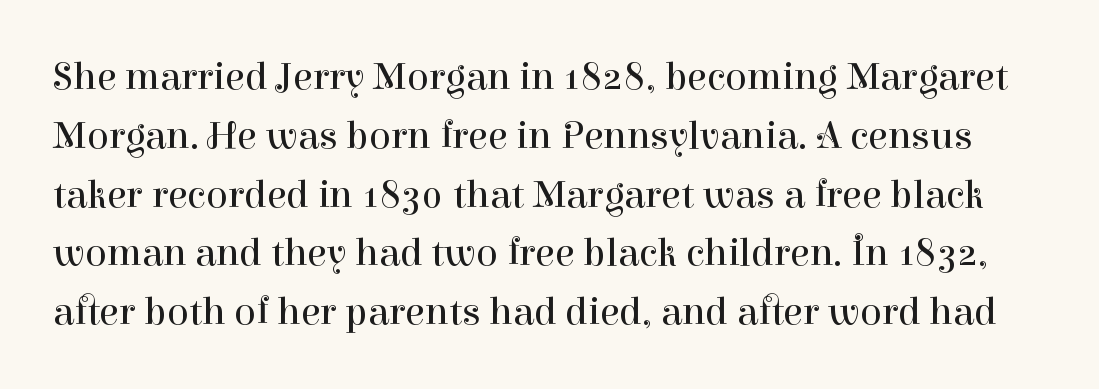
The image shows 40 px regular-weight serif type, upright; set normal line spacing (1.47x), normal letter spacing, not underlined; high stroke contrast and a medium x-height.
